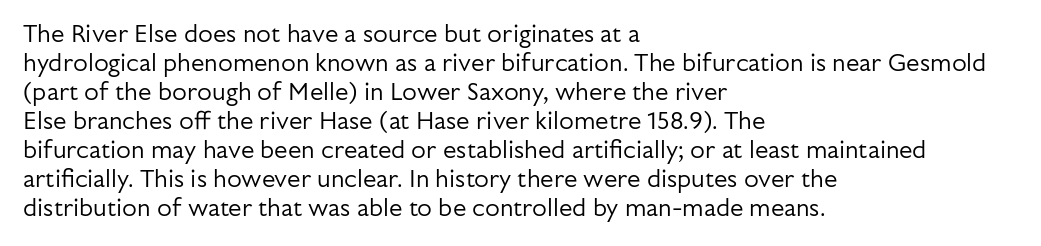
The strokes carry an ordinary text weight at most. Default kerning and tracking; the words read as compact shapes. The gap between lines stays unmarked. Does the lettering tilt? It doesn't — this is upright.
